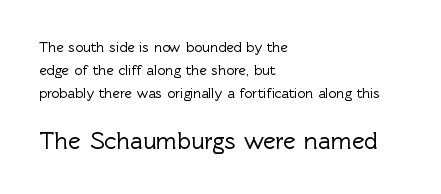
Does the leading feel generous? No, just average. Vertical strokes here are truly vertical. Visually, the bottom section dominates because its glyphs are scaled up. This rendering leaves character spacing at its baseline value. Visually the block forms a straight wall on the left and a jagged coastline on the right.
